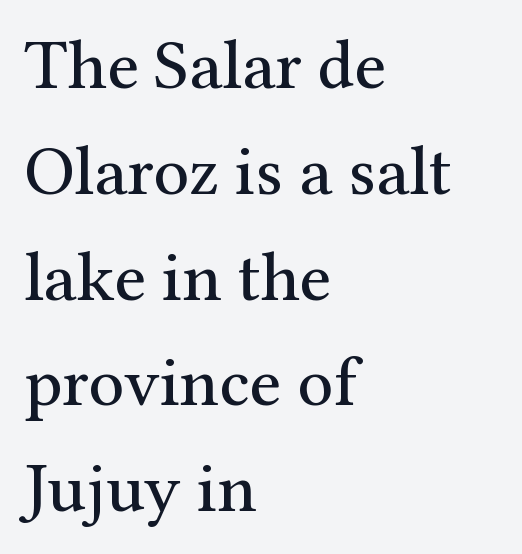
{"serif": "yes", "italic": "no", "bold": "no", "weight": "regular", "width": "normal", "stroke_contrast": "medium", "x_height": "medium", "monospaced": "no", "underline": "no", "align": "left", "line_spacing": "normal", "line_spacing_ratio": 1.49, "letter_spacing": "normal", "letter_spacing_em": 0.0, "glyph_px": 71}
